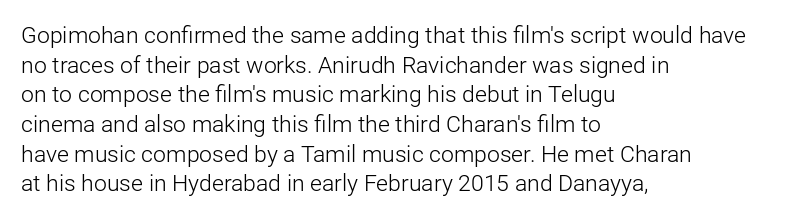
The lines sit at an ordinary, default distance from one another. The rag falls on the right side of this text block. The characters are drawn with everyday or finer stroke widths. Descender tails drop into unmarked territory.
